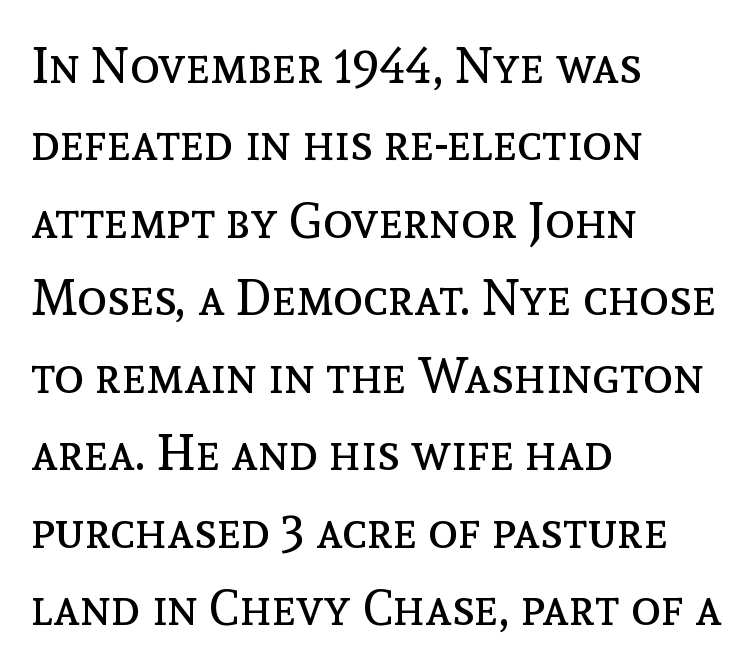
Q: Is the text bold? A: No.
Q: Is the text italic (slanted)? A: No, it is upright.
Q: Is the text underlined? A: No.
Q: How is the paragraph aligned? A: Left-aligned.
Q: Is the spacing between letters normal or unusually wide? A: Normal.
Q: Is the spacing between lines tight, normal or loose? A: Normal.
Q: Width (condensed, normal, or wide)? A: Normal.
Q: x-height? A: Medium.
Q: Monospaced? A: No.
